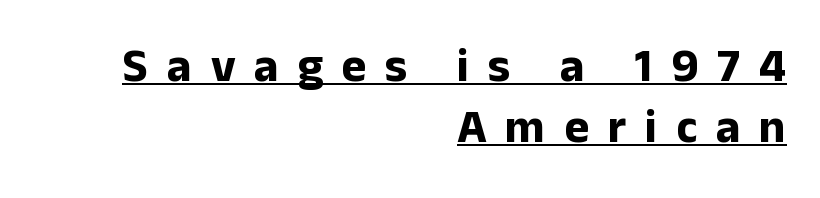
The image shows 47 px bold sans-serif type, upright; set right-aligned, normal line spacing (1.3x), unusually wide letter spacing (+0.4 em), underlined; low stroke contrast and a medium x-height.
